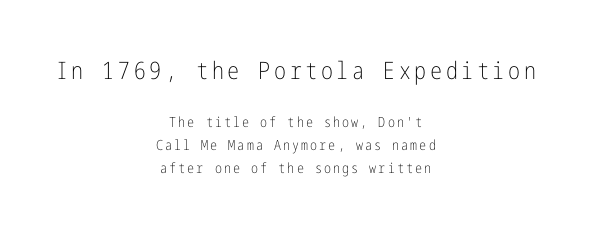
Q: Is the text bold? A: No.
Q: Is the text italic (slanted)? A: No, it is upright.
Q: Is the text underlined? A: No.
Q: How is the paragraph aligned? A: Centered.
Q: Is the spacing between lines tight, normal or loose? A: Normal.
Q: Which block of text is set in a larger size, the first (top) or the second (bottom)? A: The first (top) one.
